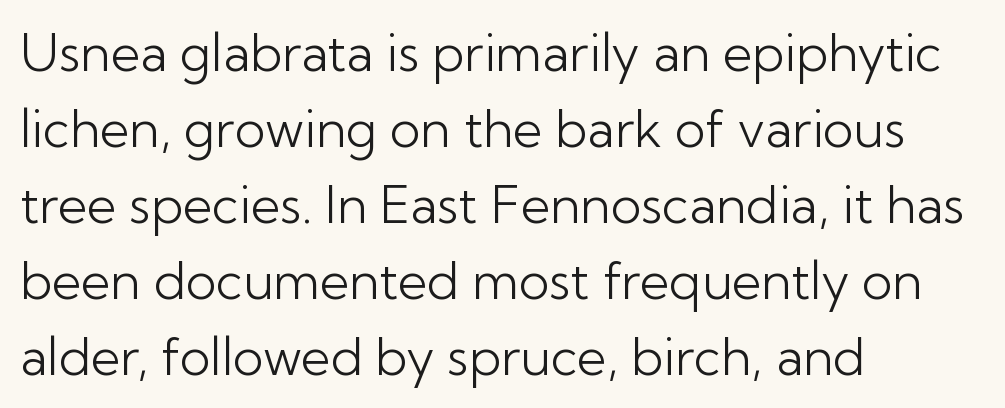
{"serif": "no", "italic": "no", "bold": "no", "weight": "light", "width": "normal", "stroke_contrast": "low", "x_height": "medium", "monospaced": "no", "underline": "no", "align": "left", "line_spacing": "normal", "line_spacing_ratio": 1.49, "letter_spacing": "normal", "letter_spacing_em": 0.0, "glyph_px": 51}
